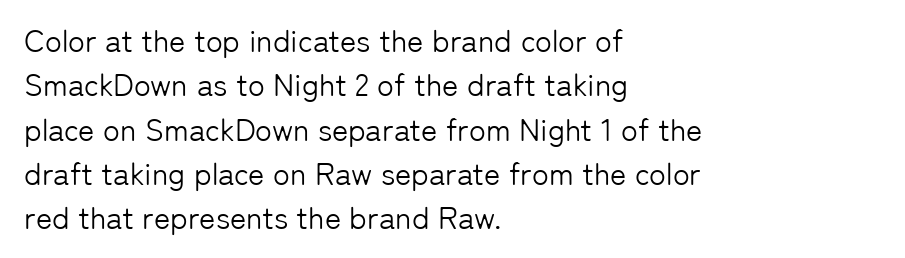
Q: Is the text bold? A: No.
Q: Is the text italic (slanted)? A: No, it is upright.
Q: Is the typeface a serif or a sans-serif typeface? A: Sans-serif.
Q: Is the text underlined? A: No.
Q: How is the paragraph aligned? A: Left-aligned.
Q: Is the spacing between letters normal or unusually wide? A: Normal.
Q: Is the spacing between lines tight, normal or loose? A: Normal.
Q: Width (condensed, normal, or wide)? A: Normal.
Q: Stroke contrast? A: Low.
Q: x-height? A: Medium.
Q: Monospaced? A: No.
